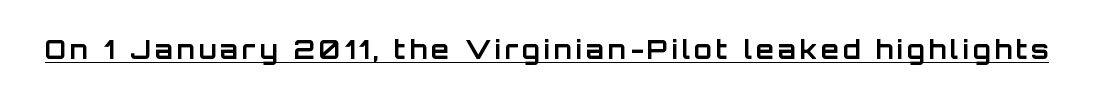
The font's upright variant was chosen for this text. Heavy-handed strokes throughout: this text is bold. Each line of the rendering has a horizontal stroke beneath the glyphs.
